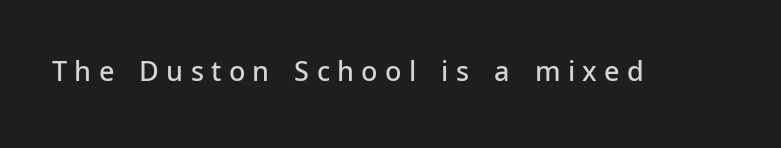
The passage shown has open, widely tracked lettering throughout. Style check: upright. The words here are not underlined. Strokes here are thickened, but only to semibold level.
